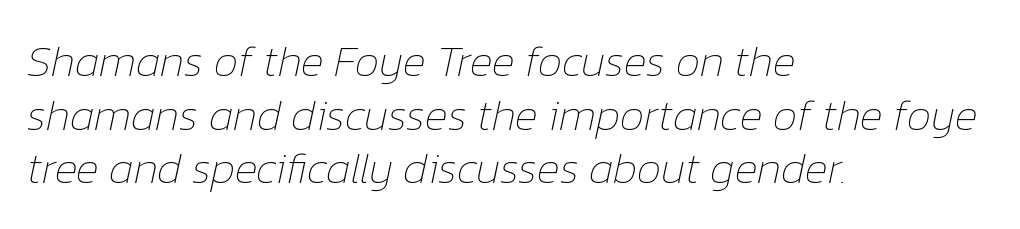
Letter spacing: default. Weight: not bold — regular or lighter. The ragged edge is on the right, which tells us the setting is flush left. Underlining? Definitely not there.
